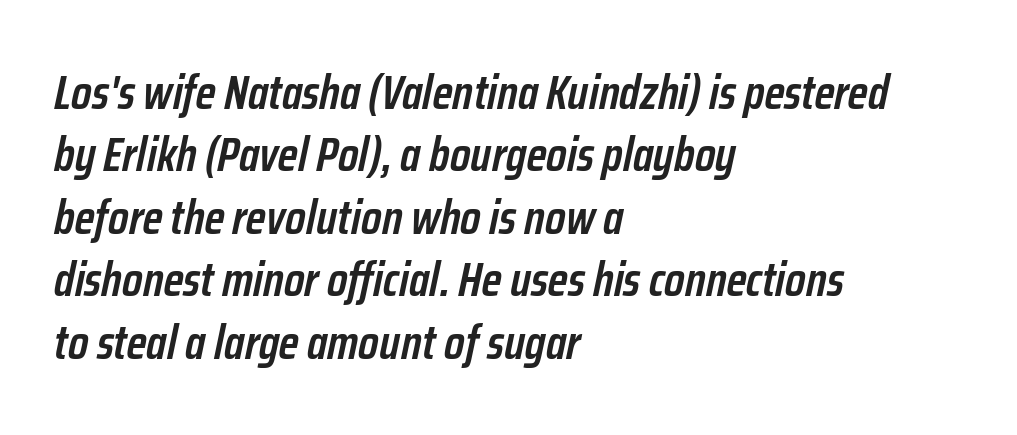
{"italic": "yes", "lean": "right", "slant_degrees": 12, "bold": "semi", "weight": "semibold", "width": "condensed", "stroke_contrast": "low", "x_height": "medium", "monospaced": "no", "underline": "no", "align": "left", "line_spacing": "normal", "line_spacing_ratio": 1.3, "letter_spacing": "normal", "letter_spacing_em": 0.0, "glyph_px": 48}
